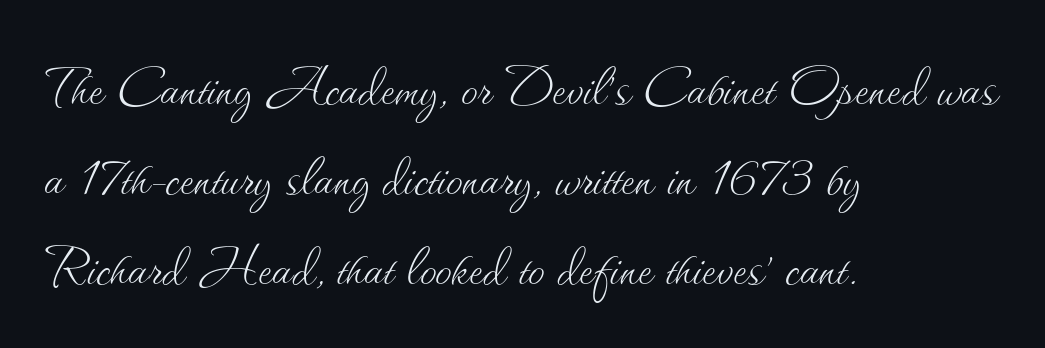
{"bold": "no", "weight": "thin", "width": "normal", "stroke_contrast": "medium", "x_height": "small", "monospaced": "no", "underline": "no", "align": "left", "line_spacing": "normal", "line_spacing_ratio": 1.34, "letter_spacing": "normal", "letter_spacing_em": 0.0, "glyph_px": 67}
